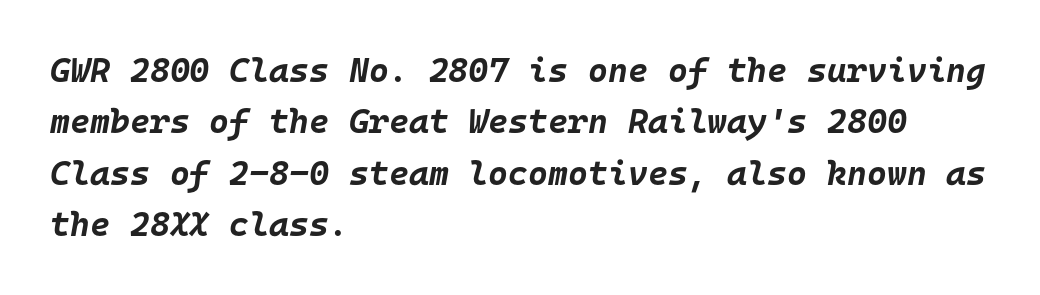
Fixed-width glyphs throughout — classic coding-font behaviour. Descenders hang freely into open space. It's the slanting kind of type. The passage is arranged the way most books set body copy — flush left.
